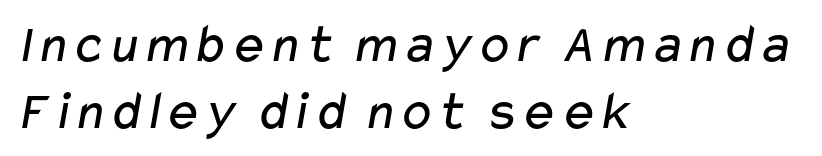
No heavy texture on the line: the type isn't bold. Tracking here is standard; glyphs follow each other at the usual distance. Each letter keeps its own natural width here, so spacing adapts to shape. The space directly below the letters is spotless.
